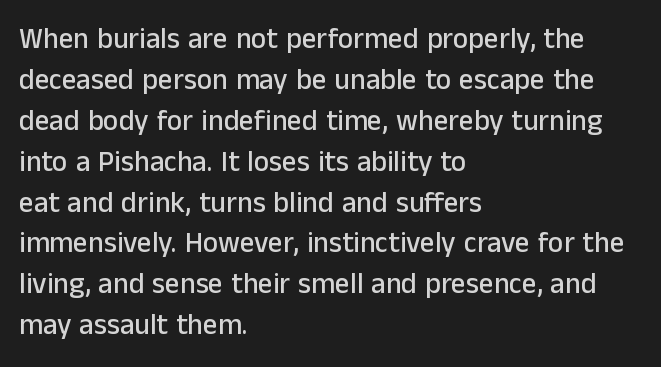
Q: Is the text italic (slanted)? A: No, it is upright.
Q: Is the typeface a serif or a sans-serif typeface? A: Sans-serif.
Q: Is the text underlined? A: No.
Q: How is the paragraph aligned? A: Left-aligned.
Q: Is the spacing between letters normal or unusually wide? A: Normal.
Q: Is the spacing between lines tight, normal or loose? A: Normal.
Q: Width (condensed, normal, or wide)? A: Normal.
Q: Stroke contrast? A: Low.
Q: x-height? A: Medium.
Q: Monospaced? A: No.
